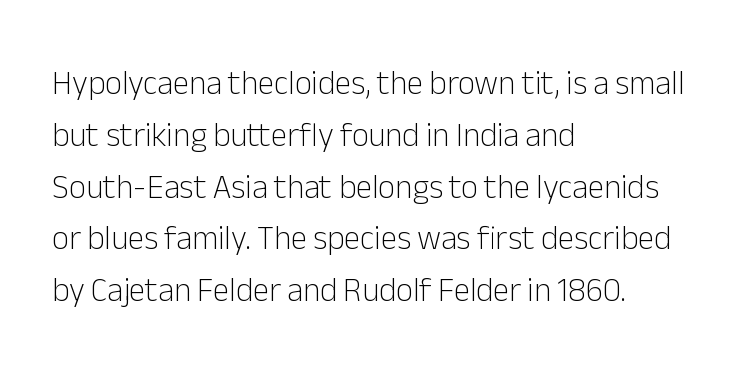
Q: Is the text bold? A: No.
Q: Is the text italic (slanted)? A: No, it is upright.
Q: Is the typeface a serif or a sans-serif typeface? A: Sans-serif.
Q: Is the text underlined? A: No.
Q: How is the paragraph aligned? A: Left-aligned.
Q: Is the spacing between letters normal or unusually wide? A: Normal.
Q: Is the spacing between lines tight, normal or loose? A: Normal.
Q: Width (condensed, normal, or wide)? A: Normal.
Q: Stroke contrast? A: Low.
Q: x-height? A: Medium.
Q: Monospaced? A: No.
